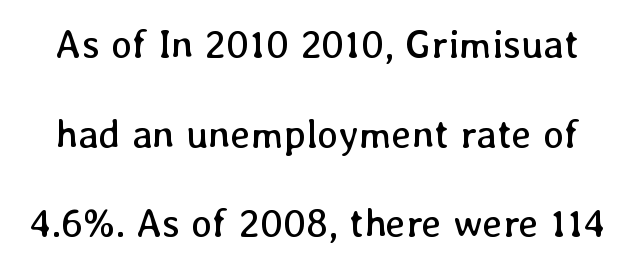
The image shows 40 px regular-weight type, upright; set loose line spacing (2.24x), normal letter spacing, not underlined; low stroke contrast and a medium x-height.
